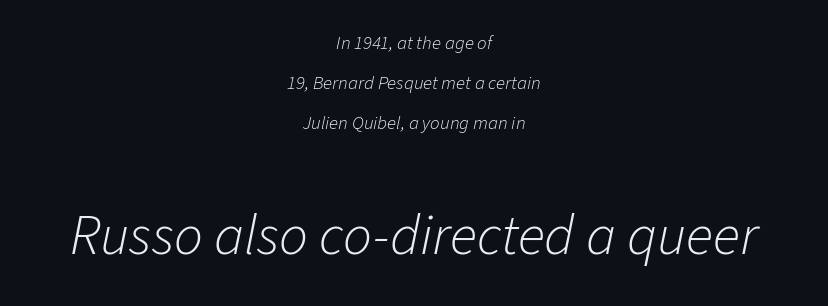
The image shows 57 px light type, italic (leaning right); set centered, loose line spacing (2.11x), normal letter spacing, not underlined; the second (bottom) block is 3.0x larger; low stroke contrast and a medium x-height.
